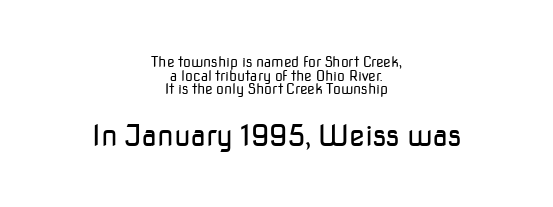
Q: Is the text bold? A: No.
Q: Is the text italic (slanted)? A: No, it is upright.
Q: Is the typeface a serif or a sans-serif typeface? A: Sans-serif.
Q: Is the text underlined? A: No.
Q: How is the paragraph aligned? A: Centered.
Q: Is the spacing between letters normal or unusually wide? A: Normal.
Q: Is the spacing between lines tight, normal or loose? A: Tight.
Q: Which block of text is set in a larger size, the first (top) or the second (bottom)? A: The second (bottom) one.
Q: Width (condensed, normal, or wide)? A: Normal.
Q: Stroke contrast? A: Low.
Q: x-height? A: Medium.
Q: Monospaced? A: No.
